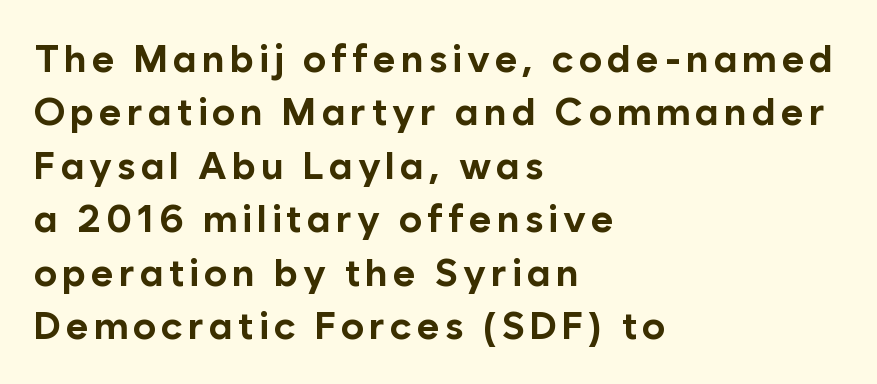
{"serif": "no", "italic": "no", "bold": "yes", "weight": "bold", "width": "normal", "stroke_contrast": "low", "x_height": "medium", "monospaced": "no", "underline": "no", "align": "left", "line_spacing": "normal", "line_spacing_ratio": 1.37, "glyph_px": 39}
